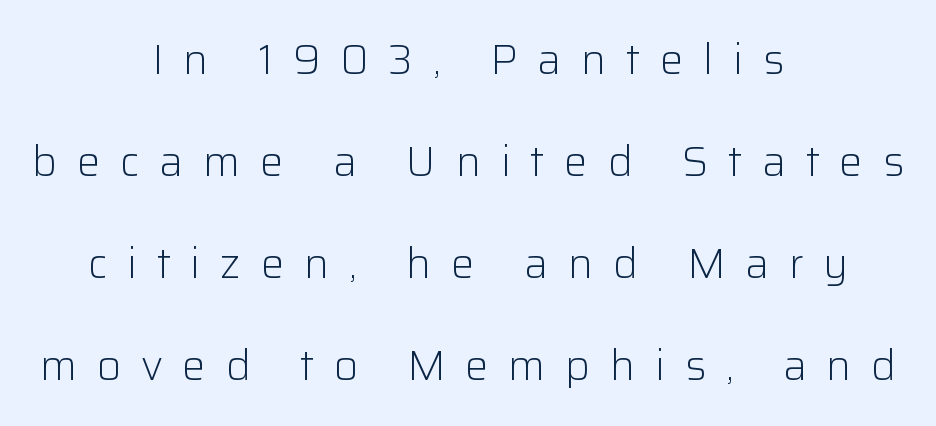
Q: Is the text bold? A: No.
Q: Is the text italic (slanted)? A: No, it is upright.
Q: Is the typeface a serif or a sans-serif typeface? A: Sans-serif.
Q: Is the text underlined? A: No.
Q: How is the paragraph aligned? A: Centered.
Q: Is the spacing between letters normal or unusually wide? A: Unusually wide.
Q: Is the spacing between lines tight, normal or loose? A: Loose.
Q: Width (condensed, normal, or wide)? A: Normal.
Q: Stroke contrast? A: Low.
Q: x-height? A: Medium.
Q: Monospaced? A: No.
